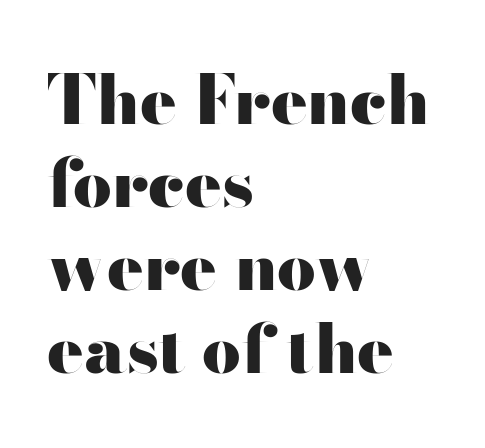
The image shows 68 px heavy, wide sans-serif type, upright; set left-aligned, line spacing 1.22x, normal letter spacing, not underlined; high stroke contrast and a small x-height.
